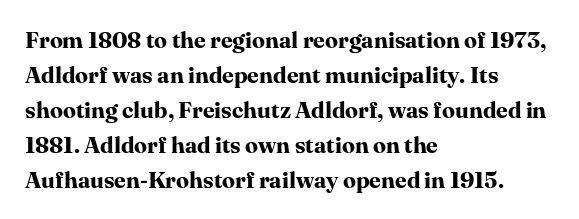
A normal amount of white space separates one row of letters from the next. The lines in this sample share a left origin and differ only in where they stop. Characters follow at the spacing the type designer built in. In terms of weight, the rendering is a true, heavy bold.
